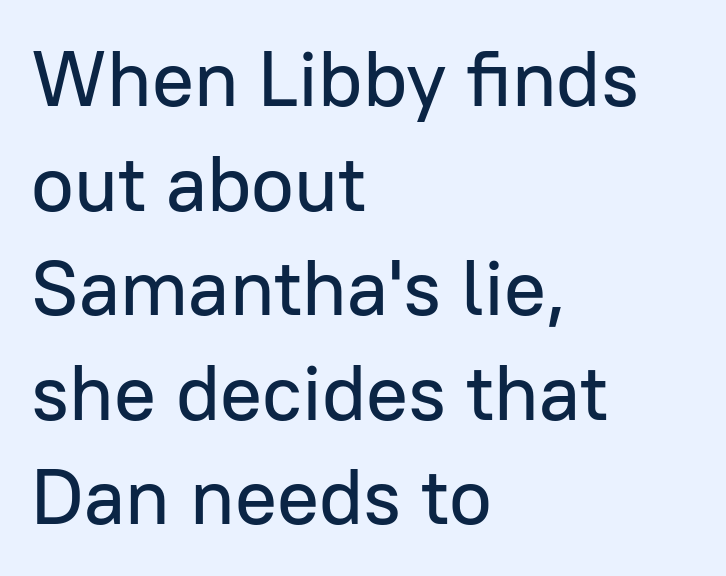
The image shows 78 px sans-serif type, upright; set left-aligned, normal line spacing (1.34x), normal letter spacing, not underlined; low stroke contrast and a medium x-height.
